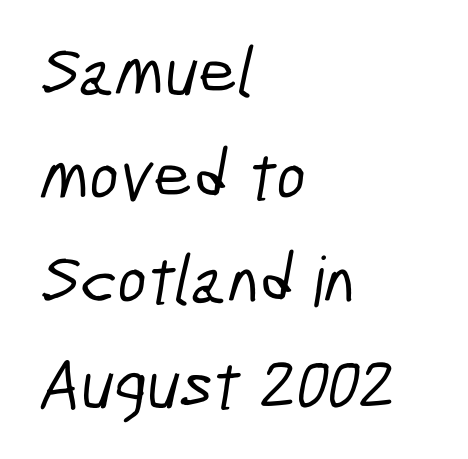
{"serif": "no", "width": "condensed", "stroke_contrast": "low", "x_height": "medium", "monospaced": "no", "underline": "no", "align": "left", "line_spacing": "normal", "line_spacing_ratio": 1.51, "letter_spacing": "normal", "letter_spacing_em": 0.0, "glyph_px": 69}
